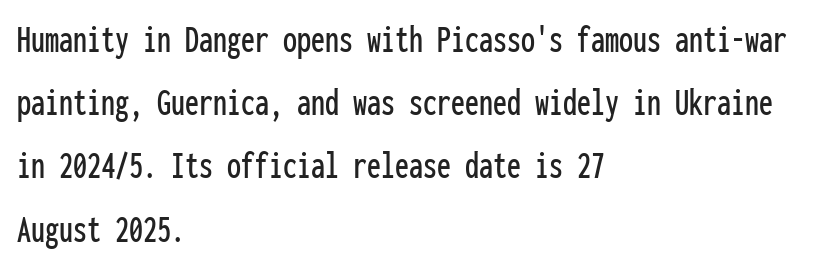
The image shows 40 px condensed sans-serif type, upright, monospaced; set left-aligned, normal line spacing (1.58x), normal letter spacing, not underlined; low stroke contrast and a medium x-height.
